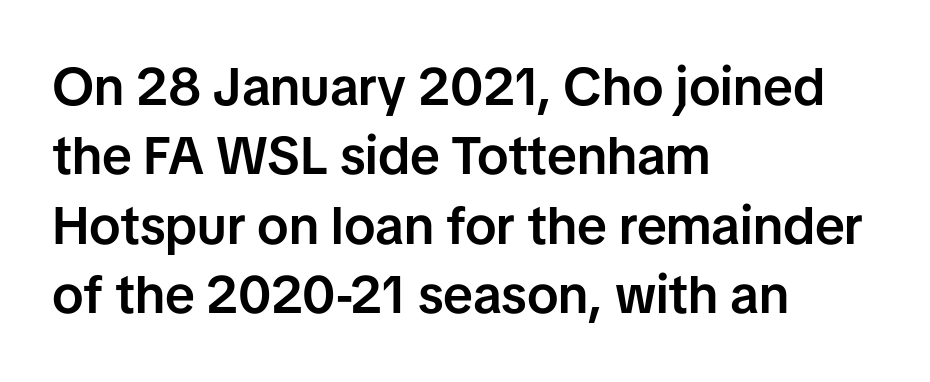
The image shows 53 px semibold sans-serif type, upright; set left-aligned, normal line spacing (1.31x), normal letter spacing, not underlined; low stroke contrast and a medium x-height.
